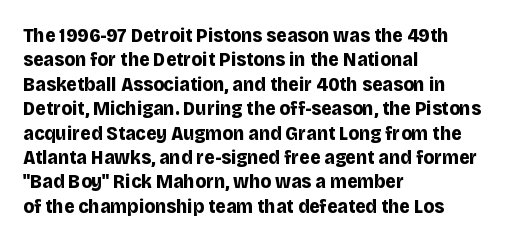
{"italic": "no", "bold": "yes", "underline": "no", "align": "left", "line_spacing_ratio": 1.22, "letter_spacing": "normal", "letter_spacing_em": 0.0, "glyph_px": 20}
